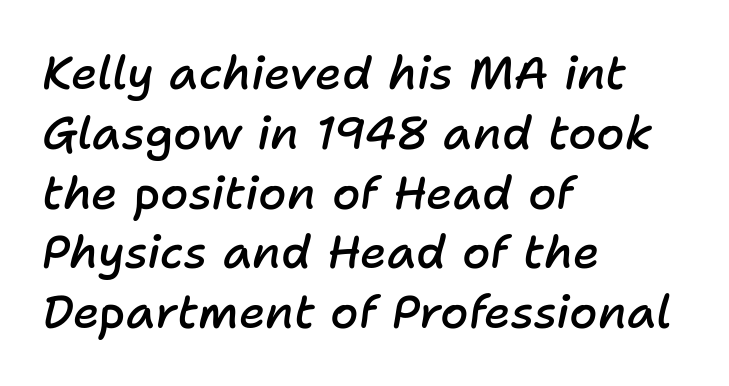
The image shows 46 px semibold type, italic (leaning right); set left-aligned, normal line spacing (1.3x), normal letter spacing, not underlined; low stroke contrast and a medium x-height.
